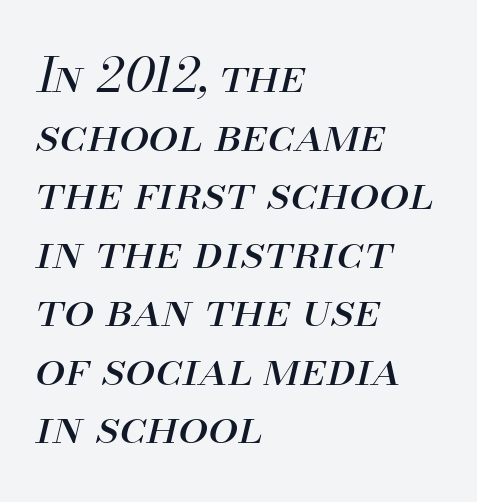
Q: Is the text bold? A: No.
Q: Is the text italic (slanted)? A: Yes, it leans right by about 13 degrees.
Q: Is the text underlined? A: No.
Q: How is the paragraph aligned? A: Left-aligned.
Q: Is the spacing between letters normal or unusually wide? A: Normal.
Q: Width (condensed, normal, or wide)? A: Normal.
Q: Stroke contrast? A: Medium.
Q: x-height? A: Small.
Q: Monospaced? A: No.
